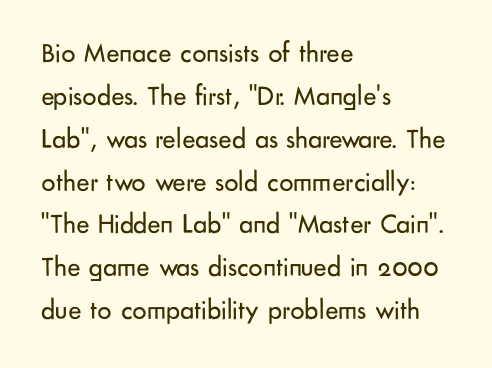
{"serif": "no", "italic": "no", "bold": "no", "weight": "regular", "width": "normal", "stroke_contrast": "low", "x_height": "small", "monospaced": "no", "underline": "no", "align": "left", "line_spacing": "normal", "line_spacing_ratio": 1.53, "letter_spacing": "normal", "letter_spacing_em": 0.0, "glyph_px": 28}
